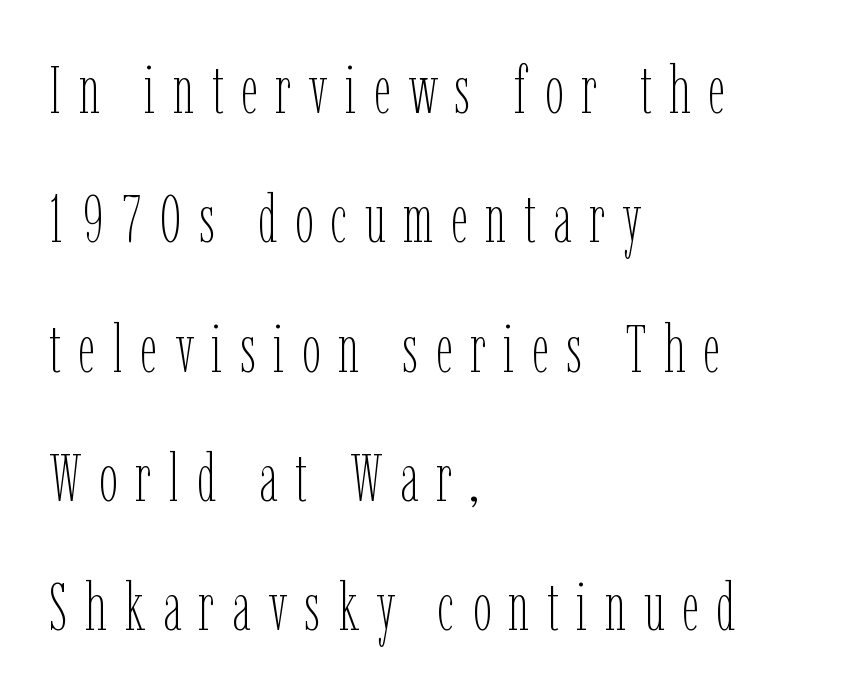
Q: Is the text bold? A: No.
Q: Is the text italic (slanted)? A: No, it is upright.
Q: Is the text underlined? A: No.
Q: How is the paragraph aligned? A: Left-aligned.
Q: Is the spacing between letters normal or unusually wide? A: Unusually wide.
Q: Is the spacing between lines tight, normal or loose? A: Loose.
Q: Width (condensed, normal, or wide)? A: Condensed.
Q: Stroke contrast? A: Low.
Q: x-height? A: Medium.
Q: Monospaced? A: No.
